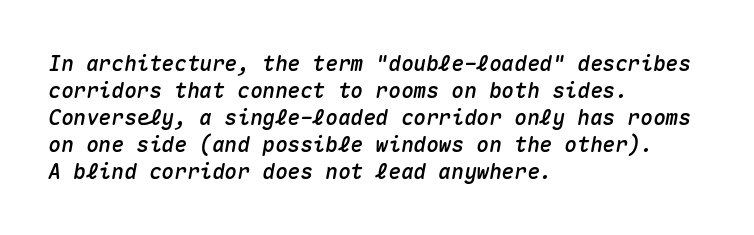
The image shows 21 px text type, italic (leaning right); set left-aligned, normal line spacing (1.28x), normal letter spacing, not underlined.
